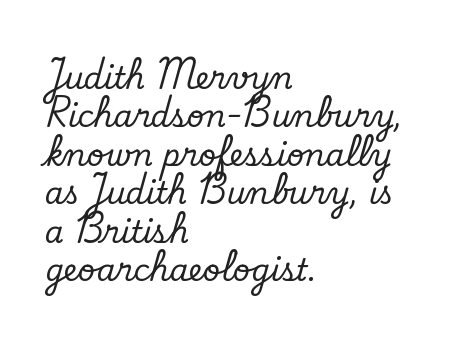
Q: Is the text italic (slanted)? A: Yes.
Q: Is the typeface a serif or a sans-serif typeface? A: Serif.
Q: Is the text underlined? A: No.
Q: How is the paragraph aligned? A: Left-aligned.
Q: Is the spacing between letters normal or unusually wide? A: Normal.
Q: Is the spacing between lines tight, normal or loose? A: Normal.
Q: Width (condensed, normal, or wide)? A: Normal.
Q: Stroke contrast? A: Low.
Q: x-height? A: Small.
Q: Monospaced? A: No.
